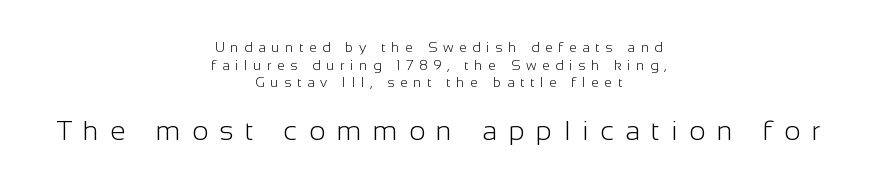
The image shows 28 px light sans-serif type, upright; set centered, normal line spacing (1.26x), unusually wide letter spacing (+0.41 em), not underlined; the second (bottom) block is 2.0x larger; low stroke contrast and a medium x-height.
